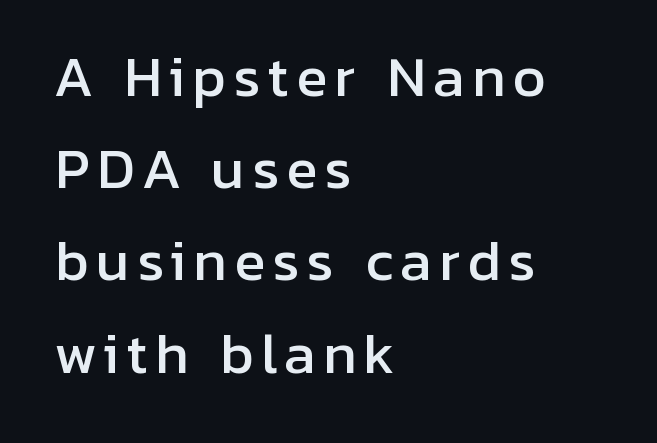
{"serif": "no", "italic": "no", "width": "normal", "stroke_contrast": "low", "x_height": "medium", "monospaced": "no", "underline": "no", "align": "left", "line_spacing_ratio": 1.74, "glyph_px": 53}
